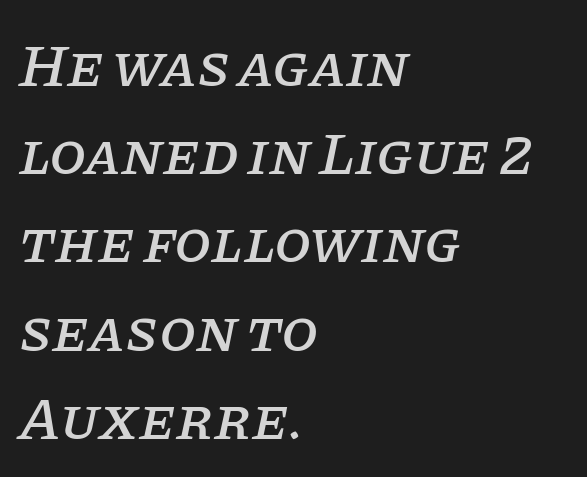
Q: Is the text italic (slanted)? A: Yes, it leans right by about 11 degrees.
Q: Is the typeface a serif or a sans-serif typeface? A: Serif.
Q: Is the text underlined? A: No.
Q: How is the paragraph aligned? A: Left-aligned.
Q: Is the spacing between letters normal or unusually wide? A: Normal.
Q: Is the spacing between lines tight, normal or loose? A: Normal.
Q: Width (condensed, normal, or wide)? A: Normal.
Q: Stroke contrast? A: Low.
Q: x-height? A: Large.
Q: Monospaced? A: No.
